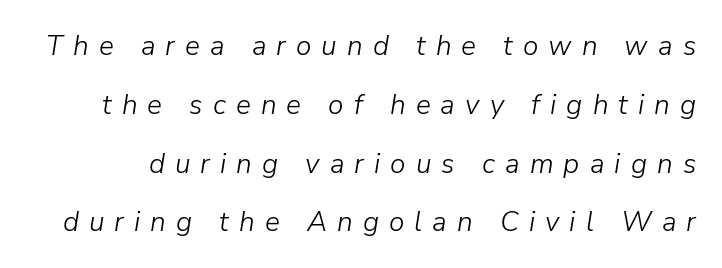
Q: Is the text bold? A: No.
Q: Is the text italic (slanted)? A: Yes, it leans right by about 9 degrees.
Q: Is the text underlined? A: No.
Q: Is the spacing between letters normal or unusually wide? A: Unusually wide.
Q: Is the spacing between lines tight, normal or loose? A: Loose.
Q: Width (condensed, normal, or wide)? A: Normal.
Q: Stroke contrast? A: Low.
Q: x-height? A: Medium.
Q: Monospaced? A: No.
